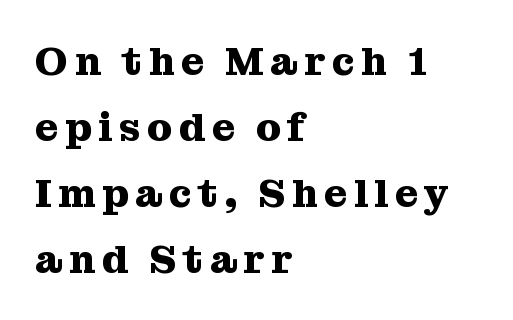
{"serif": "yes", "italic": "no", "bold": "yes", "weight": "heavy", "width": "normal", "stroke_contrast": "medium", "x_height": "medium", "monospaced": "no", "underline": "no", "align": "left", "line_spacing": "normal", "line_spacing_ratio": 1.65, "glyph_px": 40}
